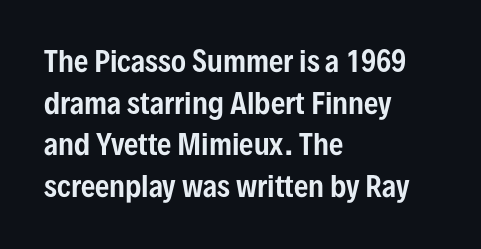
{"serif": "no", "italic": "no", "width": "condensed", "stroke_contrast": "low", "x_height": "medium", "monospaced": "no", "underline": "no", "align": "left", "line_spacing": "normal", "line_spacing_ratio": 1.49, "letter_spacing": "normal", "letter_spacing_em": 0.0, "glyph_px": 28}
